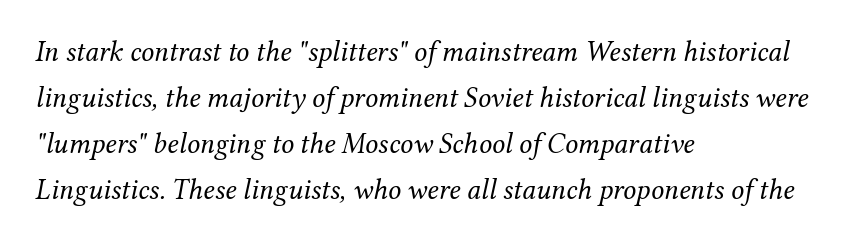
{"serif": "yes", "italic": "yes", "lean": "right", "slant_degrees": 12, "bold": "no", "weight": "regular", "width": "normal", "stroke_contrast": "medium", "x_height": "medium", "monospaced": "no", "underline": "no", "align": "left", "line_spacing": "normal", "line_spacing_ratio": 1.59, "letter_spacing": "normal", "letter_spacing_em": 0.0, "glyph_px": 29}
